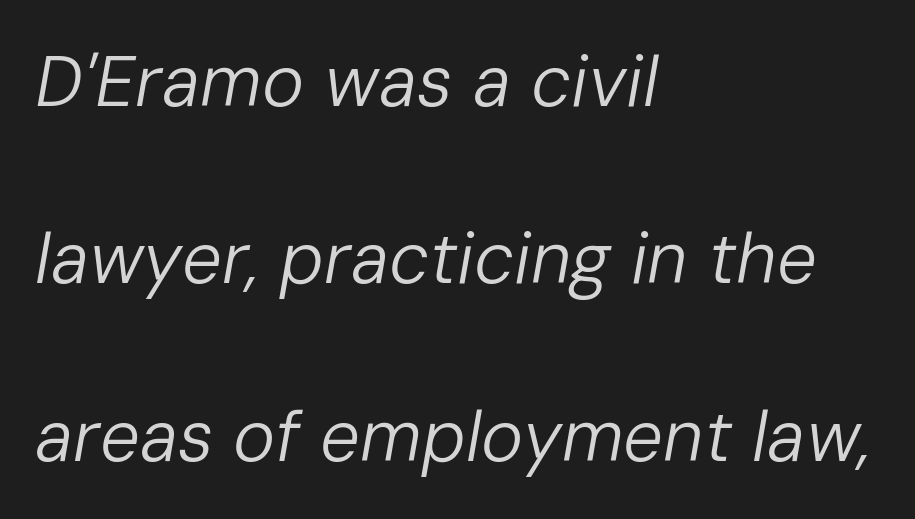
Q: Is the text bold? A: No.
Q: Is the text italic (slanted)? A: Yes, it leans right by about 10 degrees.
Q: Is the text underlined? A: No.
Q: How is the paragraph aligned? A: Left-aligned.
Q: Is the spacing between letters normal or unusually wide? A: Normal.
Q: Is the spacing between lines tight, normal or loose? A: Loose.
Q: Width (condensed, normal, or wide)? A: Normal.
Q: Stroke contrast? A: Low.
Q: x-height? A: Medium.
Q: Monospaced? A: No.
